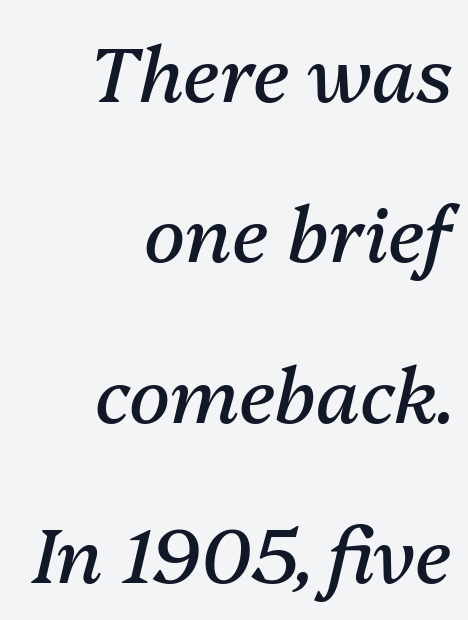
Q: Is the text bold? A: No.
Q: Is the text italic (slanted)? A: Yes, it leans right by about 13 degrees.
Q: Is the text underlined? A: No.
Q: How is the paragraph aligned? A: Right-aligned.
Q: Is the spacing between letters normal or unusually wide? A: Normal.
Q: Is the spacing between lines tight, normal or loose? A: Loose.
Q: Width (condensed, normal, or wide)? A: Normal.
Q: Stroke contrast? A: Medium.
Q: x-height? A: Medium.
Q: Monospaced? A: No.
